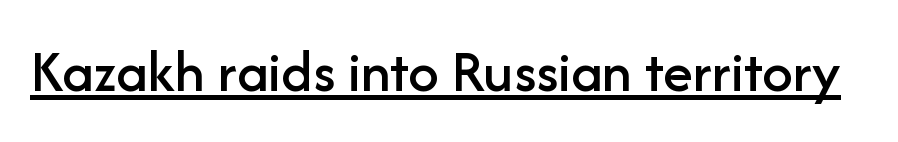
A typesetter would call this zero additional tracking. Ordinary non-slanted type is in use. You can see a thin bar hugging the bottom of the glyphs. This sample has the flowing, uneven cadence of proportional lettering.
